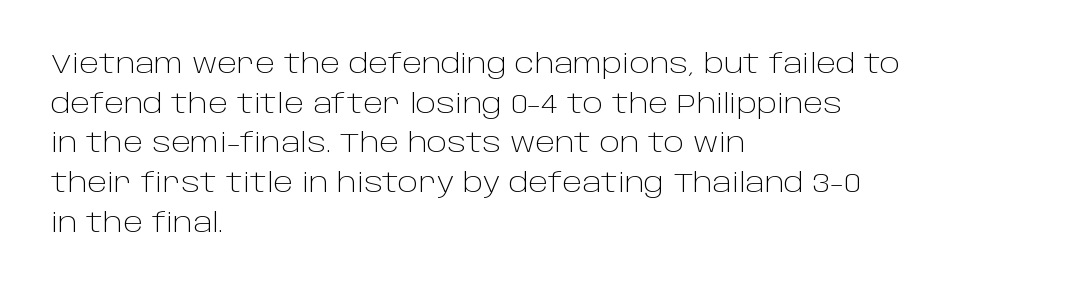
Notice how descenders clear the ascenders below comfortably — that's standard leading. Inter-character spacing is left at the font's built-in metrics. Bare-footed words on every line. The strokes are not fattened; the text isn't bold. A student would call this left alignment; a typographer would say flush left, rag right.
